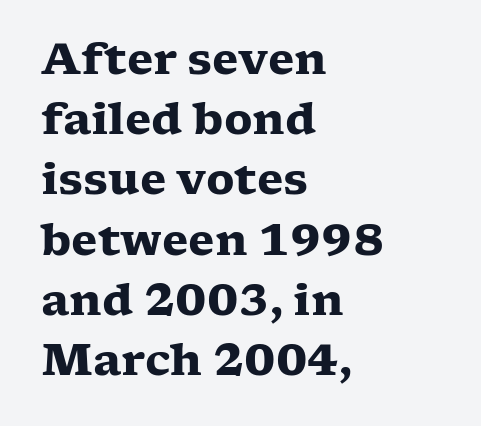
The characters look thick and weighty, a clear bold. These lines are rendered in a variable-pitch font. The text block is weighted toward the left margin, trailing off unevenly rightward. Letters rest on an invisible, unmarked baseline. The vertical gap from one line to the next is medium.
